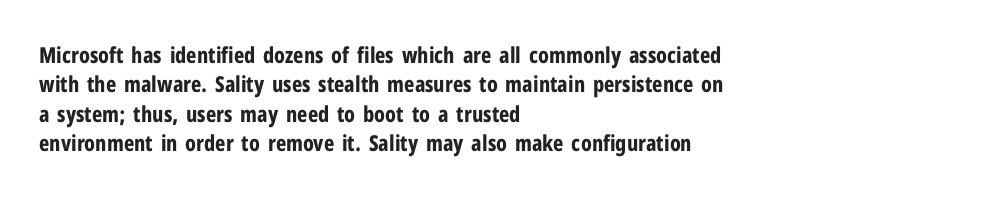
The image shows 22 px bold type, upright; set left-aligned, normal line spacing (1.33x), normal letter spacing, not underlined.
